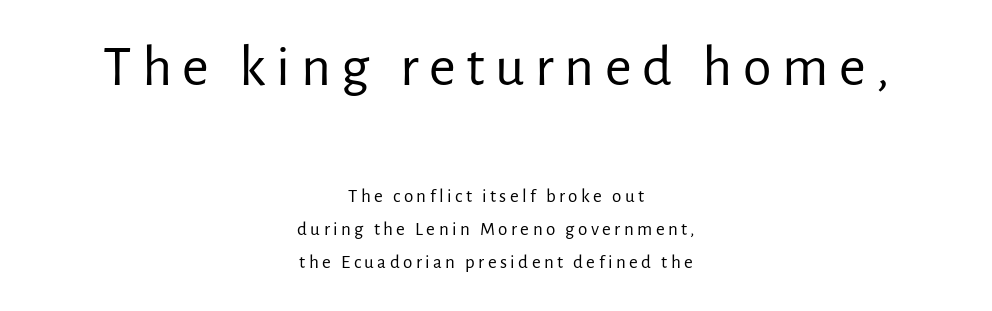
Unlike a traditional serif, this face leaves its strokes unadorned. A quiet, ordinary-to-light weight characterises the typeface. If you drew a line through each stem, it would be perfectly vertical. Scale decreases going downward across the two blocks. Any mark beneath the type? The region is blank.
